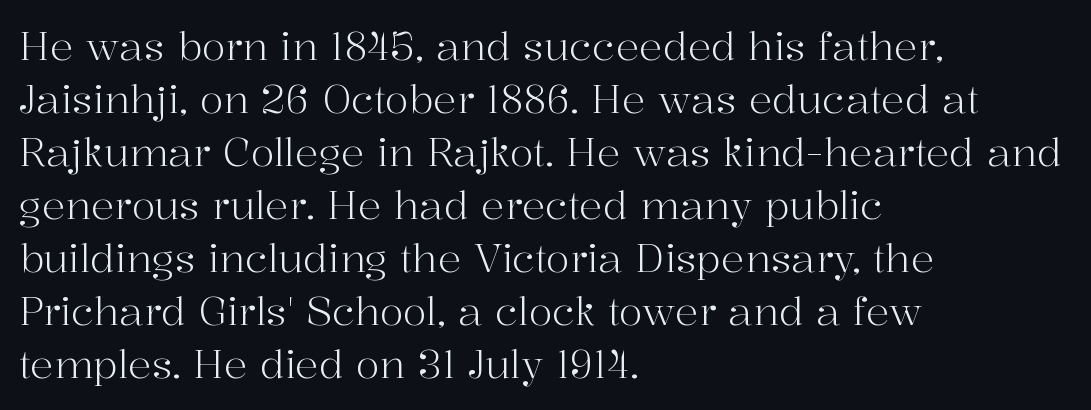
Left-aligned paragraph, ragged on the right. These lines keep a tight, regular rhythm from letter to letter. The characters are drawn with everyday or finer stroke widths. The zone under the glyphs is completely vacant.
